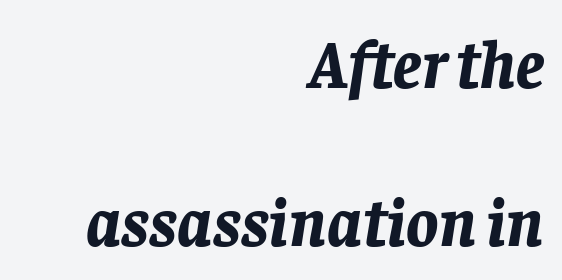
Q: Is the text bold? A: Yes.
Q: Is the text italic (slanted)? A: Yes, it leans right by about 8 degrees.
Q: Is the text underlined? A: No.
Q: How is the paragraph aligned? A: Right-aligned.
Q: Is the spacing between letters normal or unusually wide? A: Normal.
Q: Is the spacing between lines tight, normal or loose? A: Loose.
Q: Width (condensed, normal, or wide)? A: Normal.
Q: Stroke contrast? A: Low.
Q: x-height? A: Large.
Q: Monospaced? A: No.
